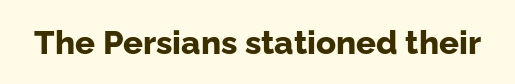
The image shows 33 px bold sans-serif type, upright; set normal letter spacing, not underlined; low stroke contrast and a medium x-height.
